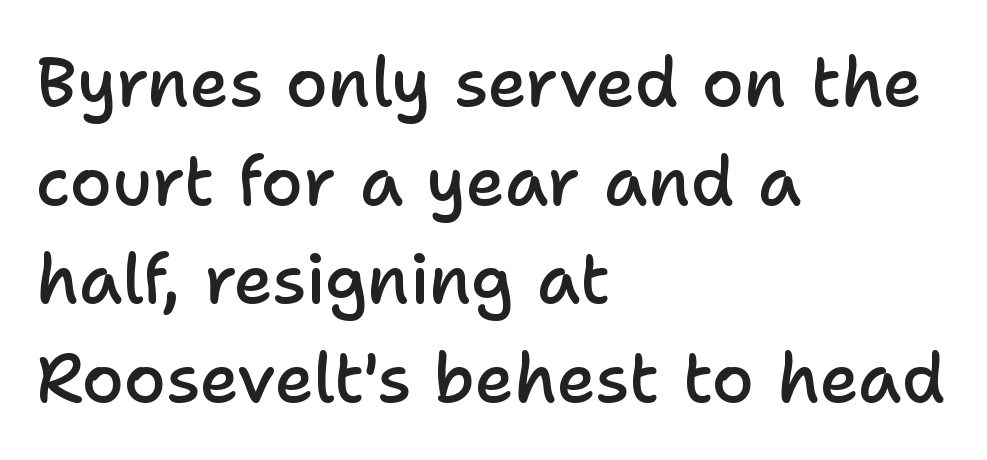
{"serif": "no", "italic": "no", "bold": "semi", "weight": "semibold", "width": "normal", "stroke_contrast": "low", "x_height": "medium", "monospaced": "no", "underline": "no", "align": "left", "line_spacing": "normal", "line_spacing_ratio": 1.45, "letter_spacing": "normal", "letter_spacing_em": 0.0, "glyph_px": 68}
